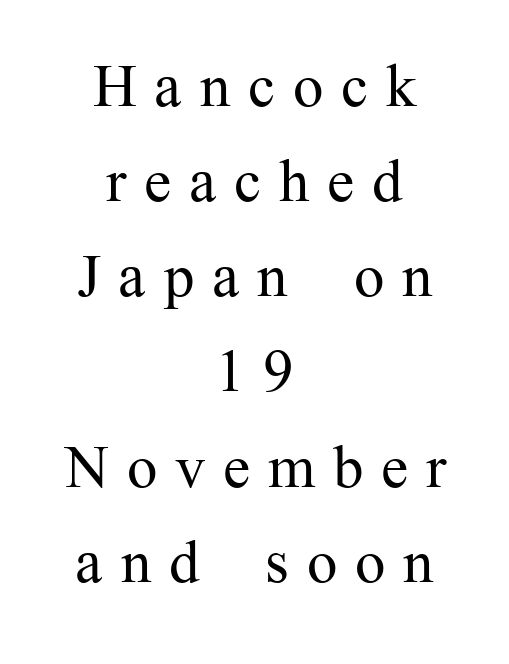
Anything drawn beneath the words? Only blank space. Casual observation: everything's sitting right in the middle. Font category for this specimen: serif. No italicization has been applied; the sample stays upright. Compared with typical paragraphs, the rows here are spaced about the same. Weight class: somewhere from thin through regular.
